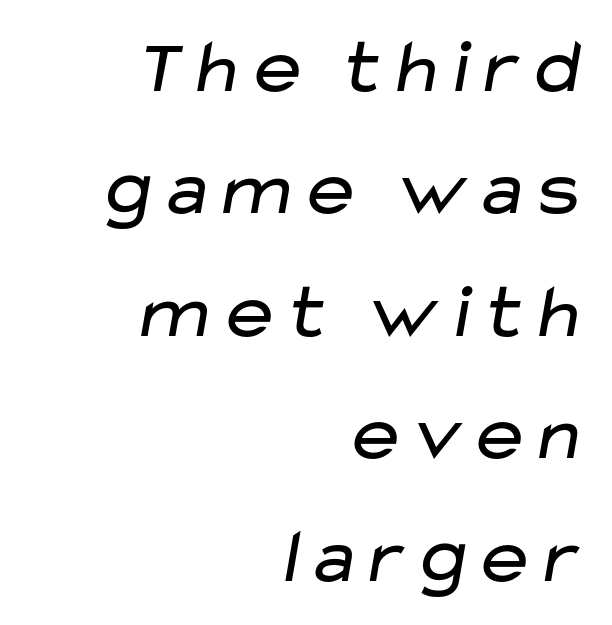
The image shows 78 px regular-weight, wide sans-serif type; set right-aligned, normal line spacing (1.57x), normal letter spacing, not underlined; low stroke contrast and a medium x-height.
